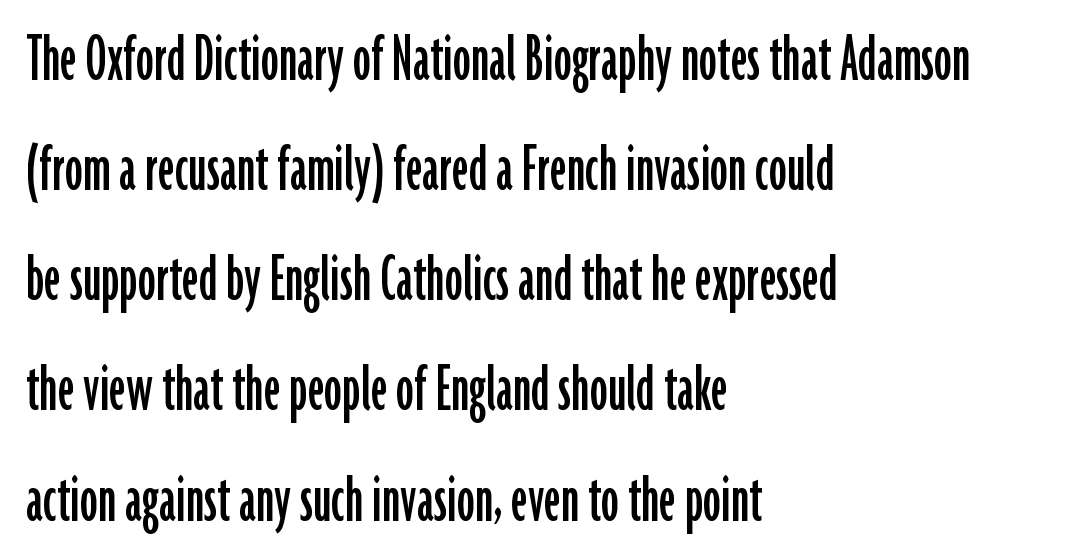
This rendering employs a face without finishing strokes, i.e., a sans-serif. Varying glyph widths throughout — classic text-font behaviour. Does the lettering tilt? It doesn't — this is upright. The words here are not underlined.
